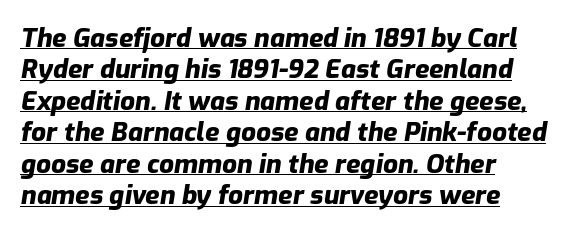
Compared with typical body copy, the letter spacing here is the same. Posture: slanted. The sample's only ornament is a line tracing under the words. Heavy-handed strokes throughout: this text is bold. Visually the block forms a straight wall on the left and a jagged coastline on the right.
